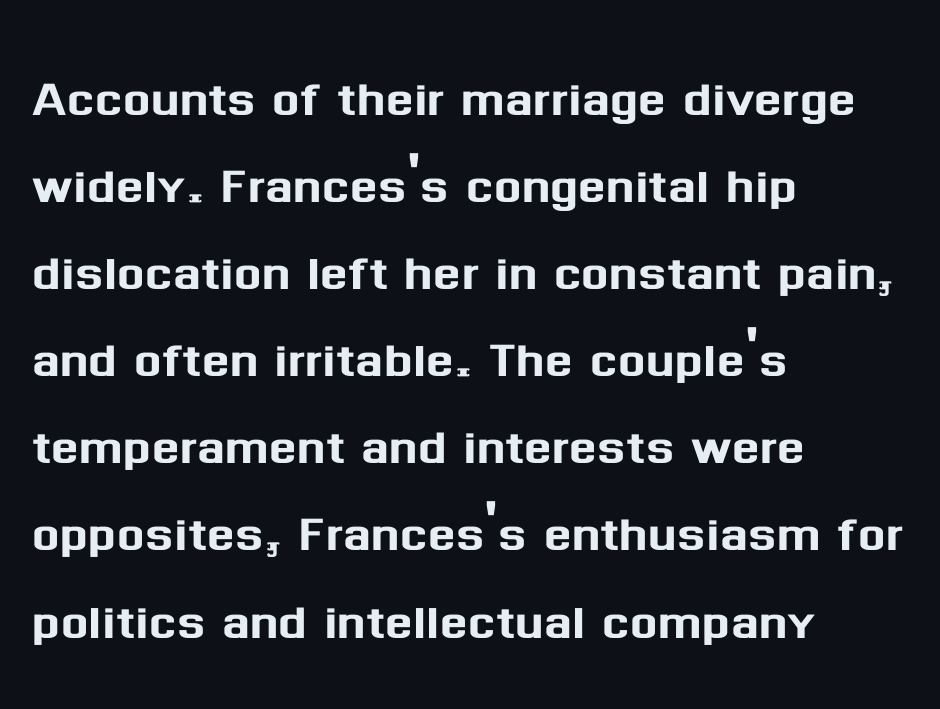
{"serif": "no", "italic": "no", "width": "normal", "stroke_contrast": "medium", "x_height": "medium", "monospaced": "no", "underline": "no", "align": "left", "line_spacing": "normal", "line_spacing_ratio": 1.34, "letter_spacing": "normal", "letter_spacing_em": 0.0, "glyph_px": 65}
